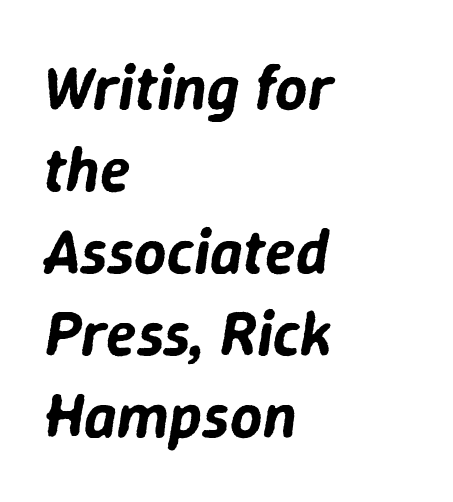
The image shows 63 px text type, italic (leaning right); set left-aligned, normal line spacing (1.3x), normal letter spacing, not underlined; low stroke contrast and a medium x-height.
